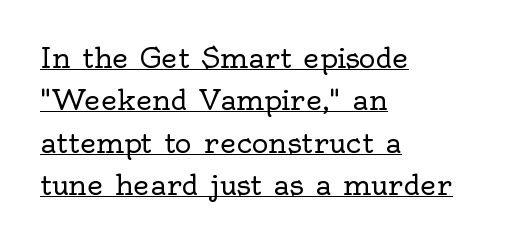
Q: Is the text bold? A: No.
Q: Is the text italic (slanted)? A: No, it is upright.
Q: Is the typeface a serif or a sans-serif typeface? A: Serif.
Q: Is the text underlined? A: Yes.
Q: How is the paragraph aligned? A: Left-aligned.
Q: Is the spacing between letters normal or unusually wide? A: Normal.
Q: Is the spacing between lines tight, normal or loose? A: Normal.
Q: Width (condensed, normal, or wide)? A: Normal.
Q: x-height? A: Small.
Q: Monospaced? A: No.
